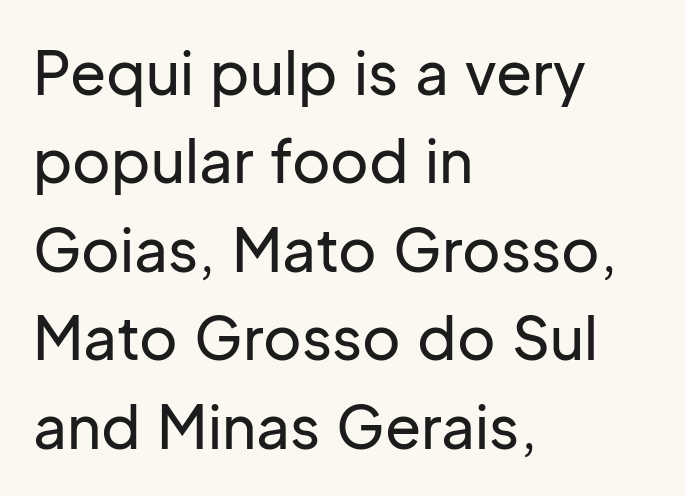
{"serif": "no", "italic": "no", "width": "normal", "stroke_contrast": "low", "x_height": "medium", "monospaced": "no", "underline": "no", "align": "left", "line_spacing": "normal", "line_spacing_ratio": 1.5, "letter_spacing": "normal", "letter_spacing_em": 0.0, "glyph_px": 59}
